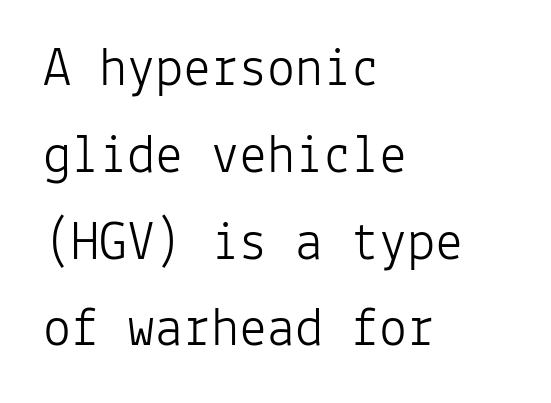
{"serif": "no", "italic": "no", "bold": "no", "weight": "light", "width": "normal", "stroke_contrast": "low", "x_height": "medium", "monospaced": "yes", "underline": "no", "align": "left", "line_spacing": "normal", "line_spacing_ratio": 1.55, "letter_spacing": "normal", "letter_spacing_em": 0.0, "glyph_px": 56}
